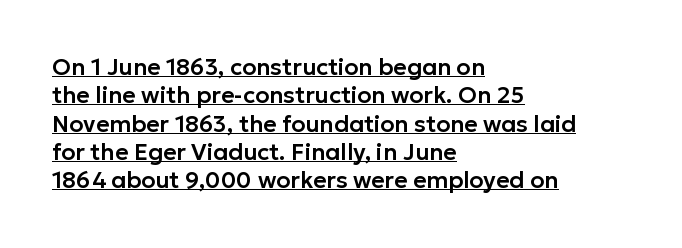
{"italic": "no", "underline": "yes", "align": "left", "line_spacing_ratio": 1.23, "letter_spacing": "normal", "letter_spacing_em": 0.0, "glyph_px": 23}
